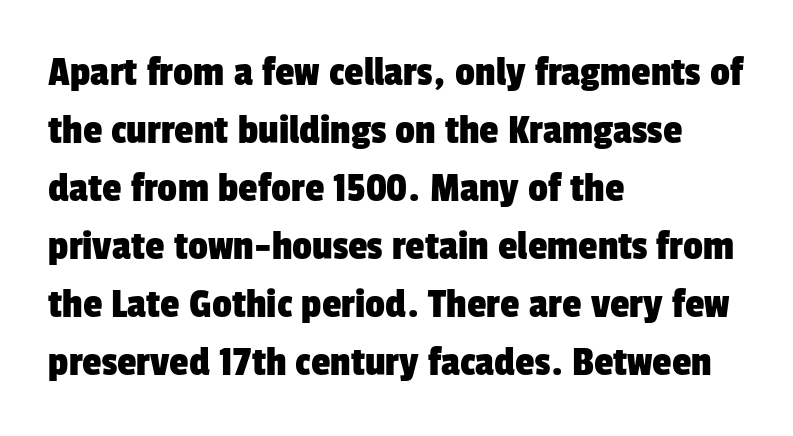
{"serif": "no", "width": "condensed", "stroke_contrast": "low", "x_height": "medium", "monospaced": "no", "underline": "no", "align": "left", "line_spacing": "normal", "line_spacing_ratio": 1.32, "letter_spacing": "normal", "letter_spacing_em": 0.0, "glyph_px": 44}
